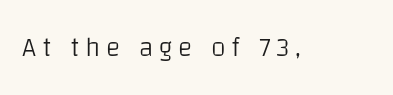
Q: Is the text bold? A: No.
Q: Is the text italic (slanted)? A: No, it is upright.
Q: Is the text underlined? A: No.
Q: Is the spacing between letters normal or unusually wide? A: Unusually wide.
